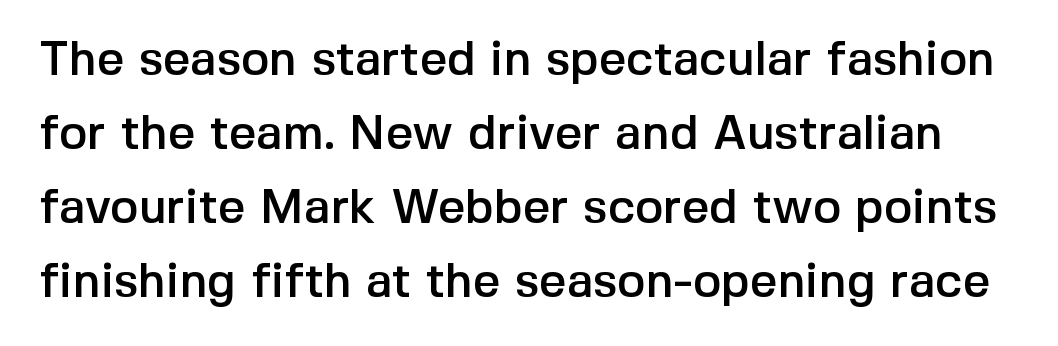
{"serif": "no", "italic": "no", "width": "normal", "x_height": "medium", "monospaced": "no", "underline": "no", "line_spacing": "normal", "line_spacing_ratio": 1.54, "letter_spacing": "normal", "letter_spacing_em": 0.0, "glyph_px": 48}
